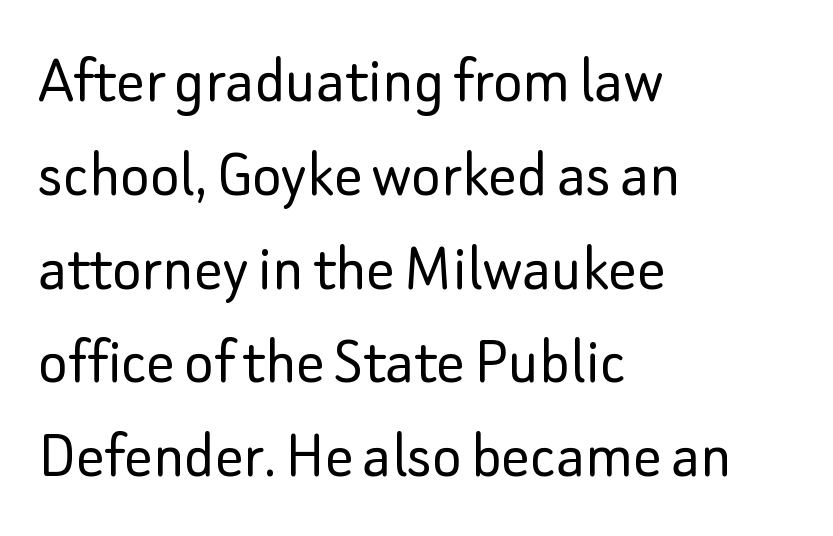
The image shows 70 px light sans-serif type, upright; set left-aligned, normal line spacing (1.34x), normal letter spacing, not underlined; low stroke contrast and a small x-height.
